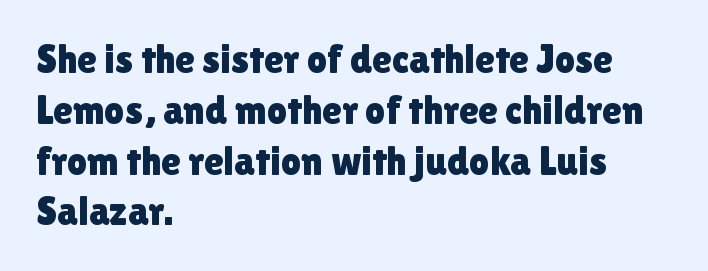
The text block is weighted toward the left margin, trailing off unevenly rightward. These lines were composed using upright roman letters. The line-height multiplier appears to be the usual default. How are the letters spaced? Ordinarily, with no added tracking.
